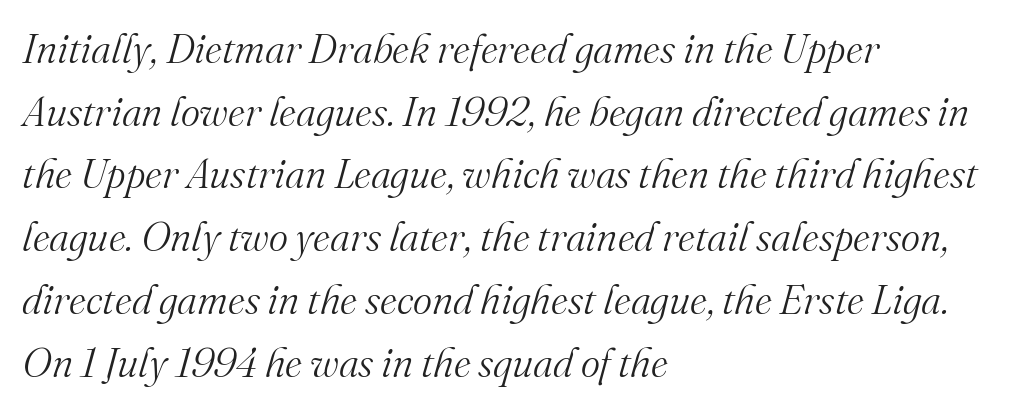
{"serif": "yes", "italic": "yes", "lean": "right", "slant_degrees": 16, "bold": "no", "weight": "light", "width": "normal", "stroke_contrast": "medium", "x_height": "small", "monospaced": "no", "underline": "no", "align": "left", "line_spacing": "normal", "line_spacing_ratio": 1.53, "letter_spacing": "normal", "letter_spacing_em": 0.0, "glyph_px": 41}
